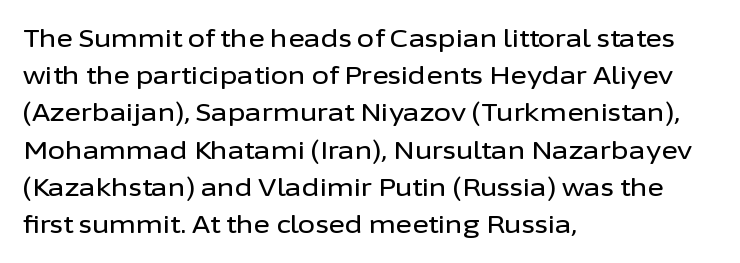
{"italic": "no", "underline": "no", "align": "left", "line_spacing": "normal", "line_spacing_ratio": 1.49, "letter_spacing": "normal", "letter_spacing_em": 0.0, "glyph_px": 25}
